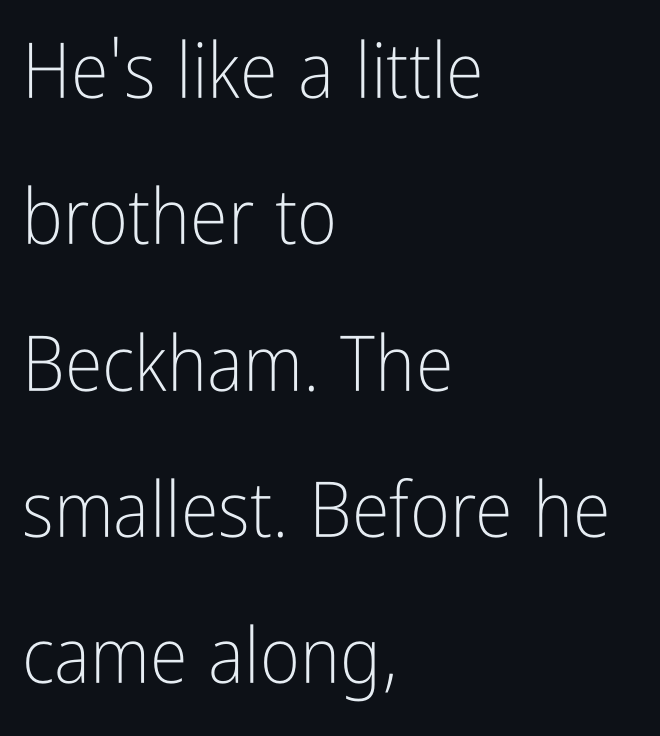
Q: Is the text bold? A: No.
Q: Is the text italic (slanted)? A: No, it is upright.
Q: Is the typeface a serif or a sans-serif typeface? A: Sans-serif.
Q: Is the text underlined? A: No.
Q: How is the paragraph aligned? A: Left-aligned.
Q: Is the spacing between letters normal or unusually wide? A: Normal.
Q: Is the spacing between lines tight, normal or loose? A: Loose.
Q: Width (condensed, normal, or wide)? A: Condensed.
Q: Stroke contrast? A: Low.
Q: x-height? A: Medium.
Q: Monospaced? A: No.
